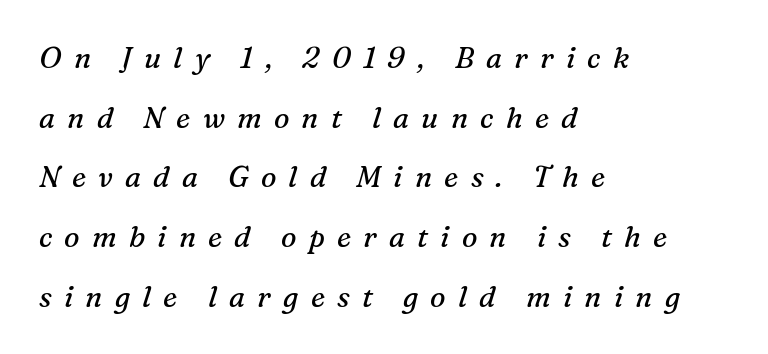
The cut favours lightness, reaching ordinary text weight at its darkest. Letterform terminals end in serifs throughout the passage. Tracking value appears strongly positive — letters spread wide. Proportional: the letters do not fall into vertical columns.
